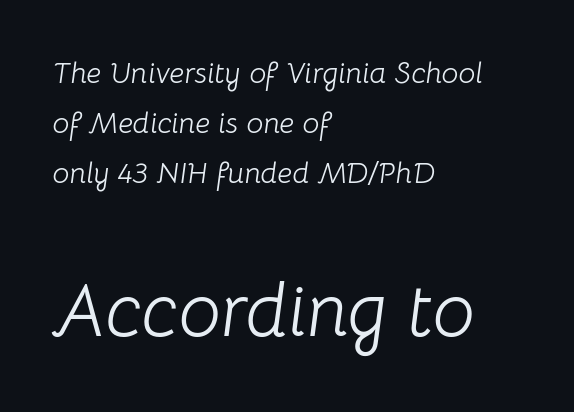
The lower block of text is set noticeably larger than the block above it. The designer left line spacing at the default. Visually the block forms a straight wall on the left and a jagged coastline on the right. The letters look calm and open, with moderate or lighter stems. Is the type slanted? Yes — the strokes lean at a clear angle.
